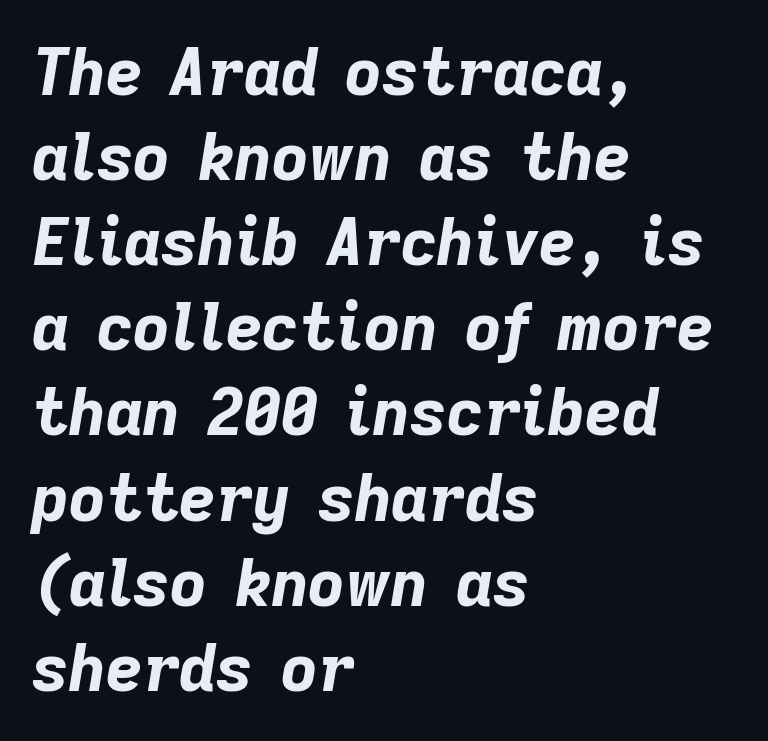
A full-strength bold gives these letters their thick strokes. The foot of each line stays bare and open. Regular leading. Characters follow at the spacing the type designer built in. Each letter keeps its own natural width here, so spacing adapts to shape. If you drew a line through each stem, it would be angled.
